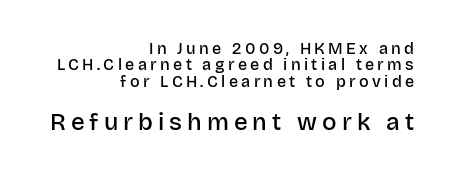
The words here are not underlined. What's the leading like? Squeezed, with rows nearly overlapping. Caption: expanded tracking, letters set apart. Every character sits straight up, as roman type does. The letters in the lower block stand taller than those in the block above.
